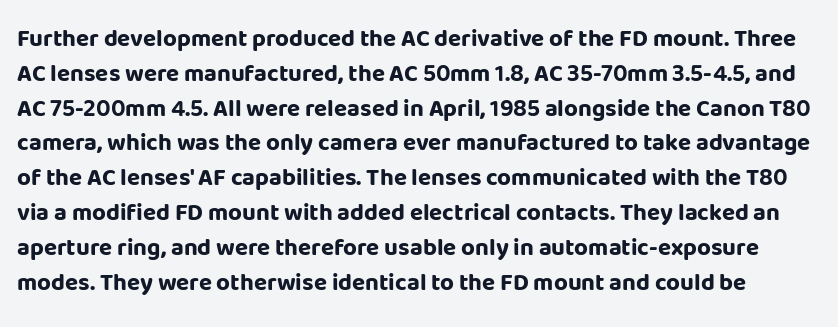
The image shows 24 px bold type, upright; set normal line spacing (1.45x), normal letter spacing, not underlined.
